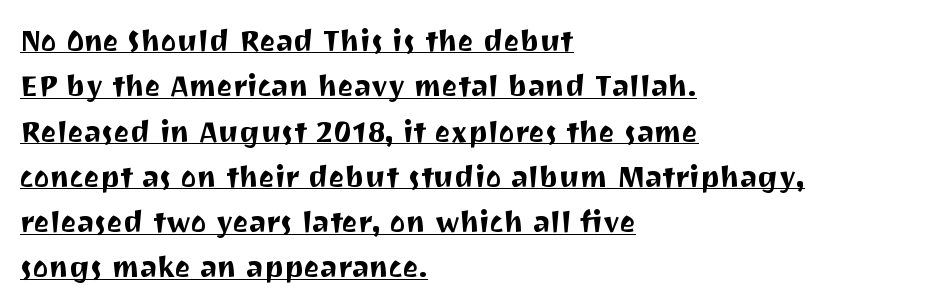
The image shows 30 px sans-serif type, upright; set left-aligned, normal line spacing (1.51x), normal letter spacing, underlined; medium stroke contrast and a medium x-height.
